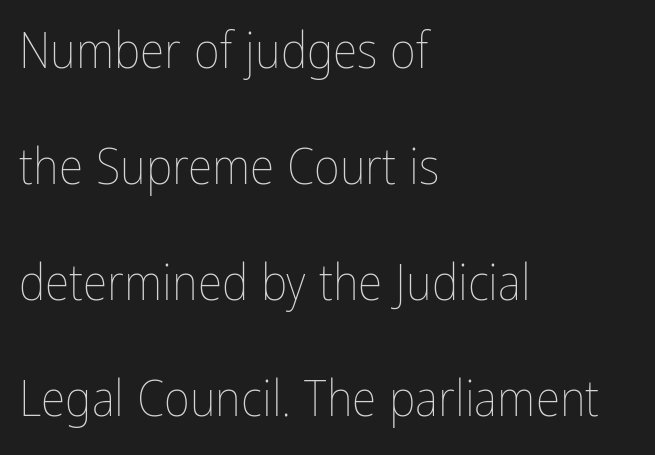
Vertical strokes here are truly vertical. You could not count columns in this text — the font is proportionally spaced. There is no visible air inserted between adjacent glyphs. Typeset ragged right — the left edge is the straight one. Beneath every word, the page is bare.
